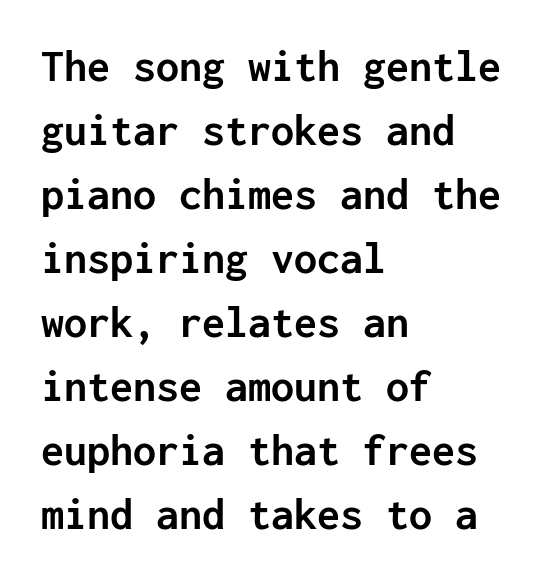
{"serif": "no", "italic": "no", "bold": "yes", "weight": "semibold", "width": "normal", "stroke_contrast": "low", "x_height": "medium", "monospaced": "yes", "underline": "no", "align": "left", "line_spacing": "normal", "line_spacing_ratio": 1.39, "letter_spacing": "normal", "letter_spacing_em": 0.0, "glyph_px": 46}
